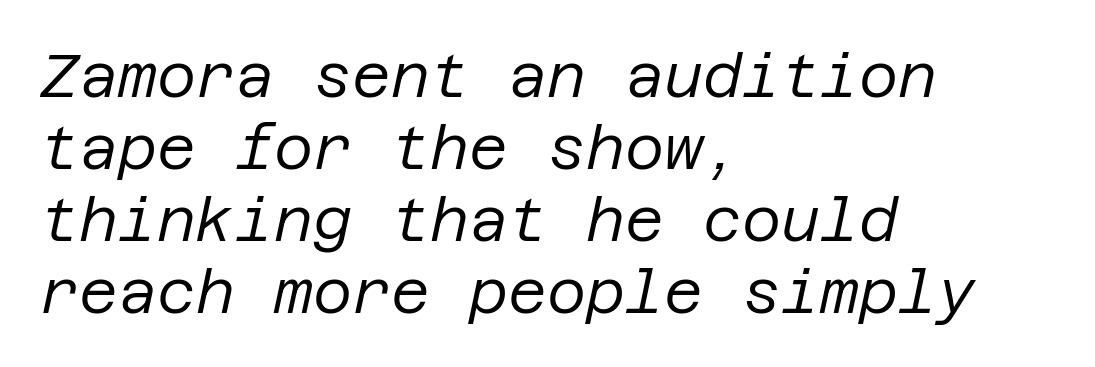
{"italic": "yes", "lean": "right", "slant_degrees": 12, "bold": "no", "weight": "regular", "width": "normal", "stroke_contrast": "low", "x_height": "large", "underline": "no", "align": "left", "line_spacing_ratio": 1.2, "letter_spacing": "normal", "letter_spacing_em": 0.0, "glyph_px": 60}
